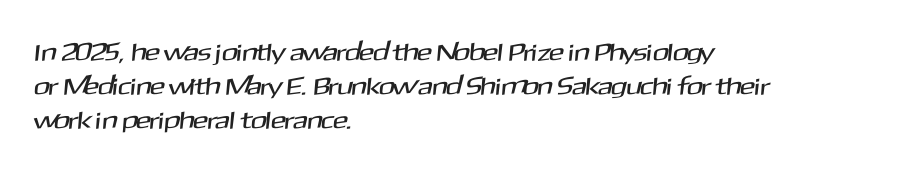
Q: Is the text underlined? A: No.
Q: How is the paragraph aligned? A: Left-aligned.
Q: Is the spacing between letters normal or unusually wide? A: Normal.
Q: Is the spacing between lines tight, normal or loose? A: Normal.
